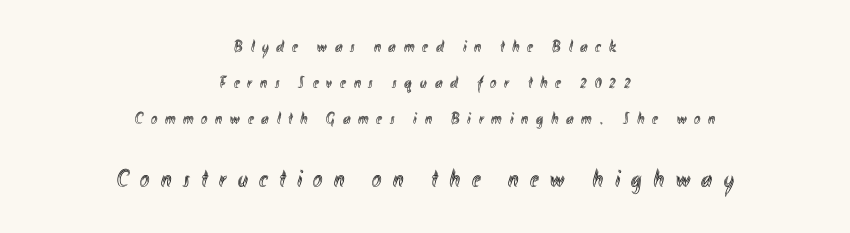
{"underline": "no", "align": "center", "line_spacing": "loose", "line_spacing_ratio": 2.13, "letter_spacing": "wide", "letter_spacing_em": 0.46, "larger_block": "second", "size_ratio": 1.47, "glyph_px": 25}
